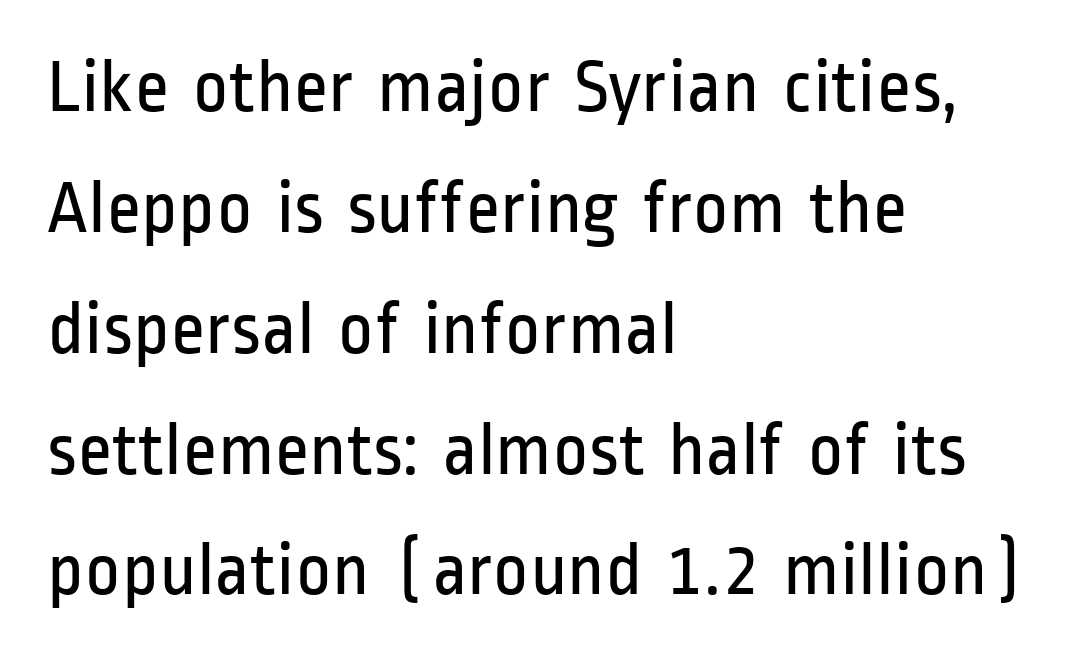
{"serif": "no", "italic": "no", "bold": "no", "weight": "regular", "width": "condensed", "stroke_contrast": "low", "x_height": "medium", "monospaced": "no", "underline": "no", "align": "left", "line_spacing": "normal", "line_spacing_ratio": 1.59, "letter_spacing": "normal", "letter_spacing_em": 0.0, "glyph_px": 76}
